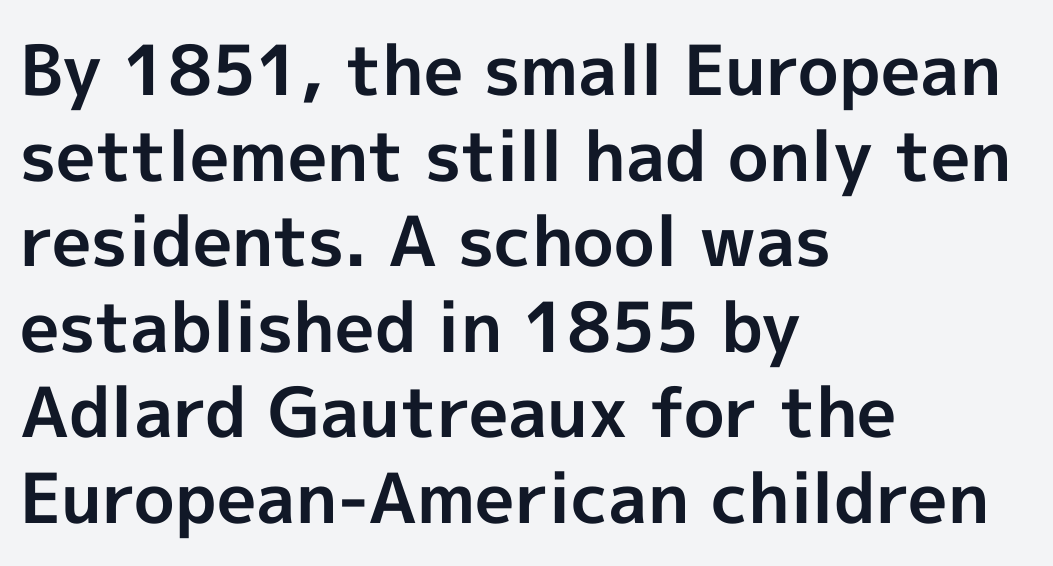
The font is running at its bold setting. The rendering keeps characters at their native spacing. This rendering features lettering with no underline. These lines are rendered in a variable-pitch font.
